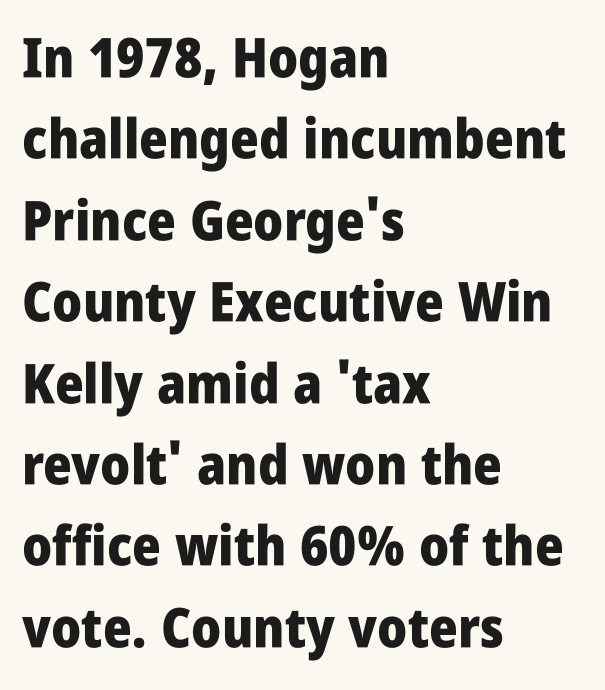
Q: Is the text bold? A: Yes.
Q: Is the text italic (slanted)? A: No, it is upright.
Q: Is the typeface a serif or a sans-serif typeface? A: Sans-serif.
Q: Is the text underlined? A: No.
Q: How is the paragraph aligned? A: Left-aligned.
Q: Is the spacing between letters normal or unusually wide? A: Normal.
Q: Is the spacing between lines tight, normal or loose? A: Normal.
Q: Width (condensed, normal, or wide)? A: Condensed.
Q: Stroke contrast? A: Low.
Q: x-height? A: Large.
Q: Monospaced? A: No.
